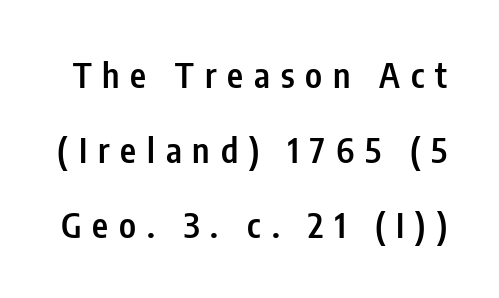
{"serif": "no", "italic": "no", "bold": "semi", "weight": "semibold", "width": "condensed", "stroke_contrast": "low", "x_height": "medium", "monospaced": "no", "underline": "no", "line_spacing": "loose", "line_spacing_ratio": 2.2, "letter_spacing": "wide", "letter_spacing_em": 0.32, "glyph_px": 34}
